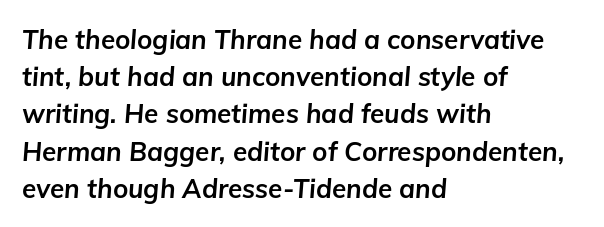
This sample uses plain, unmodified letter spacing. Glance below the letters and you will spot only blank space. The sample has been set heavy, in full bold. The glyphs look as if they've been sheared to an angle. Summary of vertical rhythm: regular, with standard interline spacing. The rag falls on the right side of this text block.
